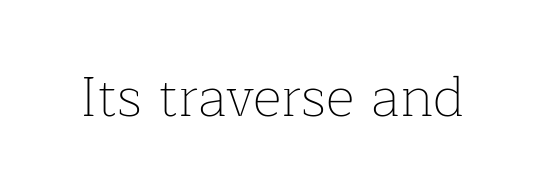
Q: Is the text bold? A: No.
Q: Is the text italic (slanted)? A: No, it is upright.
Q: Is the typeface a serif or a sans-serif typeface? A: Serif.
Q: Is the text underlined? A: No.
Q: Is the spacing between letters normal or unusually wide? A: Normal.
Q: Width (condensed, normal, or wide)? A: Normal.
Q: Stroke contrast? A: Low.
Q: x-height? A: Medium.
Q: Monospaced? A: No.
